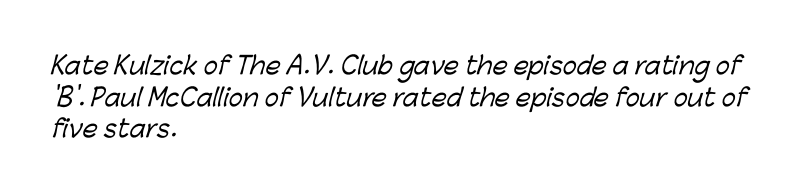
Students, observe: this is what conventionally led text looks like. Glyph-to-glyph distance matches everyday printed text. The lines are quadded left. The strip under each line holds only bare page.
